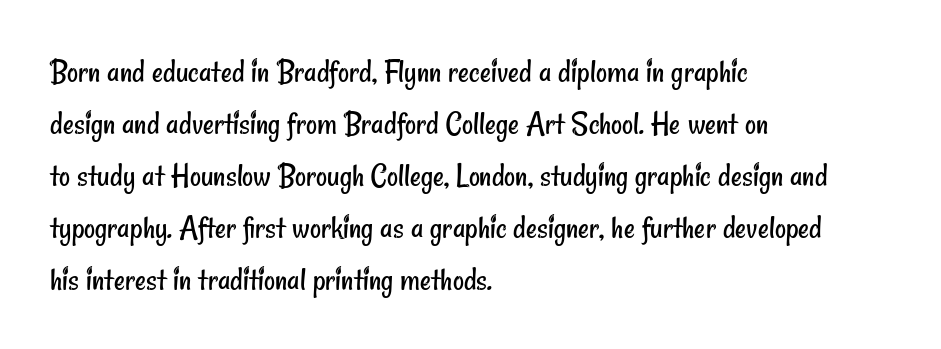
The image shows 34 px regular-weight, condensed sans-serif type; set left-aligned, normal line spacing (1.53x), normal letter spacing, not underlined; low stroke contrast and a small x-height.
